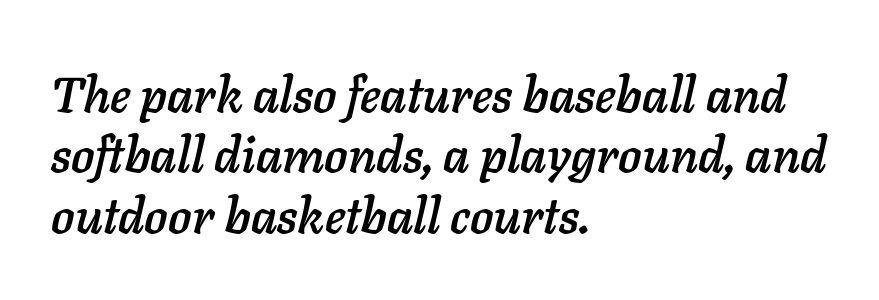
The image shows 49 px text type, italic (leaning right); set left-aligned, line spacing 1.23x, normal letter spacing, not underlined; low stroke contrast and a medium x-height.
